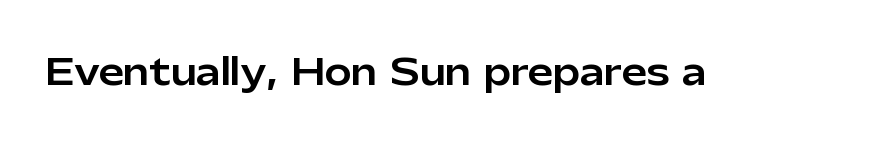
The image shows 36 px sans-serif type, upright; set normal letter spacing, not underlined; low stroke contrast and a medium x-height.
